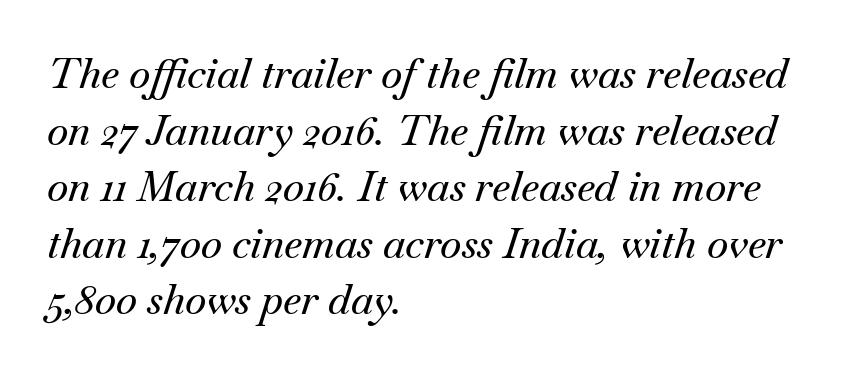
The image shows 41 px serif type, italic (leaning right); set left-aligned, normal line spacing (1.38x), normal letter spacing, not underlined; medium stroke contrast and a small x-height.
